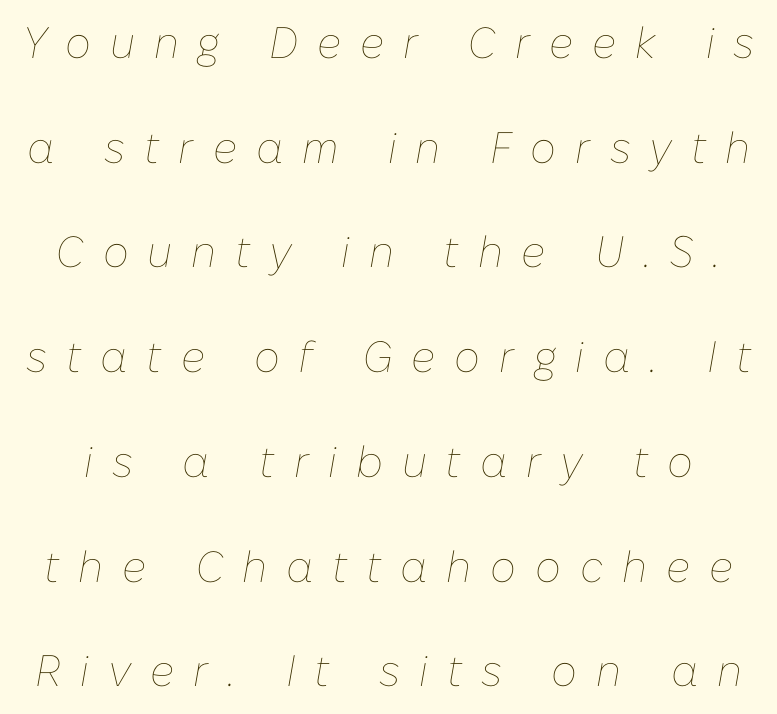
The image shows 44 px thin type, italic (leaning right); set loose line spacing (2.38x), unusually wide letter spacing (+0.43 em), not underlined; low stroke contrast and a medium x-height.
